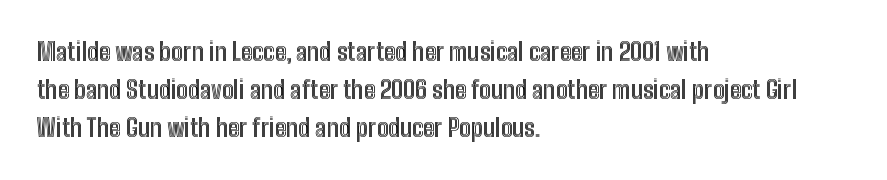
The specimen omits any rule beneath the text block's lines. Alignment: flush left. Italic? Not at all — the glyphs are vertical. The lines sit at an ordinary, default distance from one another. You could call the tracking neutral — neither tight nor loose.
